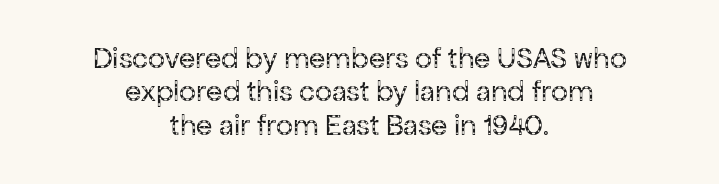
Glyph-to-glyph distance matches everyday printed text. Reading down the block, each line starts at a different indent, mirrored at its end. Nope, no serifs anywhere on these letters. One glance says dense: line gaps are narrower than usual. Style check: upright.
